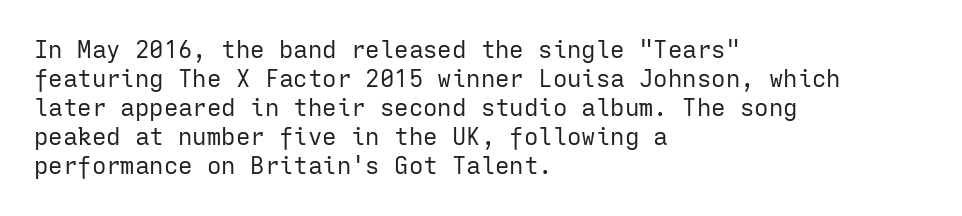
Q: Is the text bold? A: No.
Q: Is the text italic (slanted)? A: No, it is upright.
Q: Is the text underlined? A: No.
Q: How is the paragraph aligned? A: Left-aligned.
Q: Is the spacing between letters normal or unusually wide? A: Normal.
